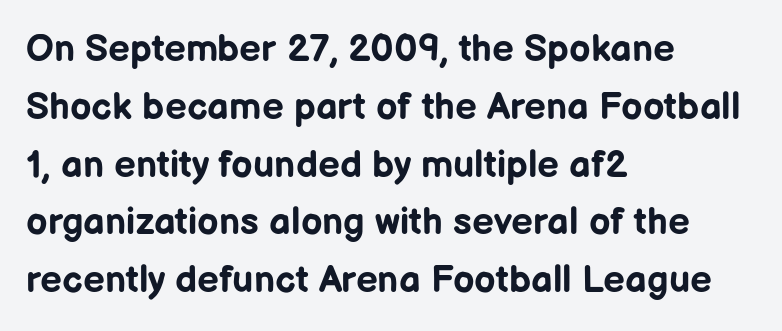
The image shows 38 px bold sans-serif type, upright; set left-aligned, normal line spacing (1.52x), normal letter spacing, not underlined; low stroke contrast and a medium x-height.
